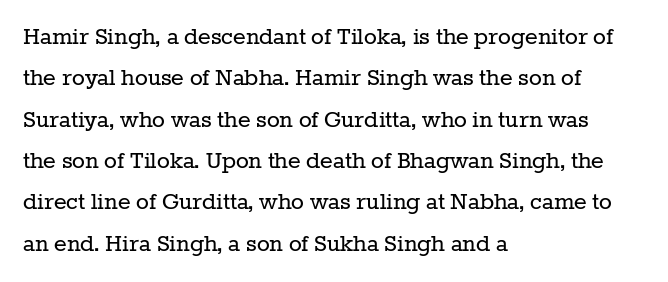
The image shows 27 px text type, upright; set left-aligned, normal line spacing (1.53x), normal letter spacing, not underlined.
